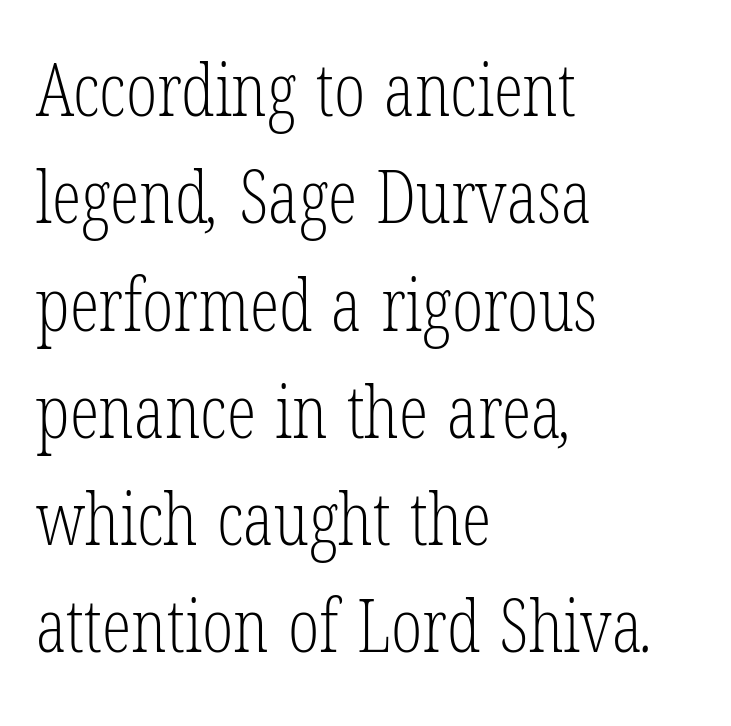
{"serif": "yes", "bold": "no", "weight": "light", "width": "condensed", "stroke_contrast": "low", "x_height": "medium", "monospaced": "no", "underline": "no", "align": "left", "line_spacing": "normal", "line_spacing_ratio": 1.45, "letter_spacing": "normal", "letter_spacing_em": 0.0, "glyph_px": 74}
